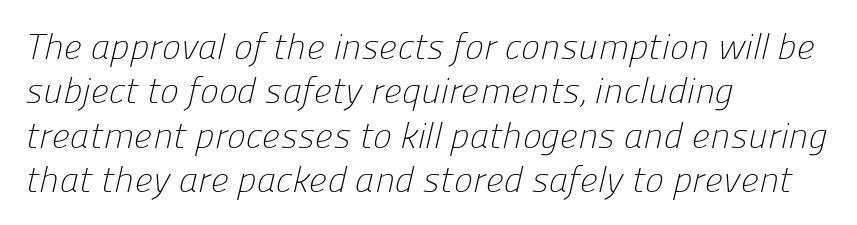
The image shows 36 px light sans-serif type; set left-aligned, line spacing 1.23x, normal letter spacing, not underlined; low stroke contrast and a medium x-height.
